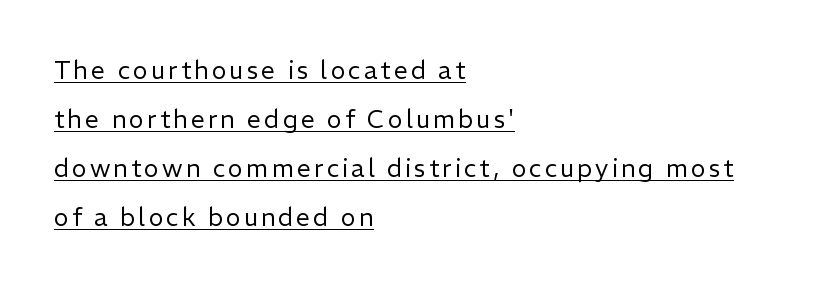
Q: Is the text bold? A: No.
Q: Is the text italic (slanted)? A: No, it is upright.
Q: Is the text underlined? A: Yes.
Q: How is the paragraph aligned? A: Left-aligned.
Q: Is the spacing between lines tight, normal or loose? A: Loose.
